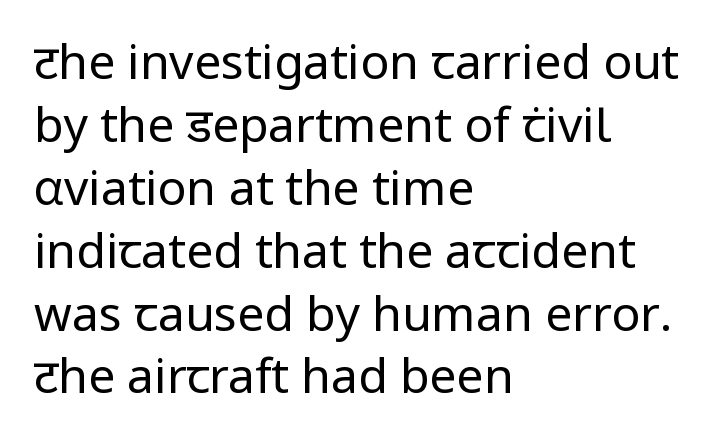
The ragged edge is on the right, which tells us the setting is flush left. Type style note: lacks serifs. A typesetter would call this zero additional tracking. The strokes are not fattened; the text isn't bold. Clear beneath every line of the passage.
